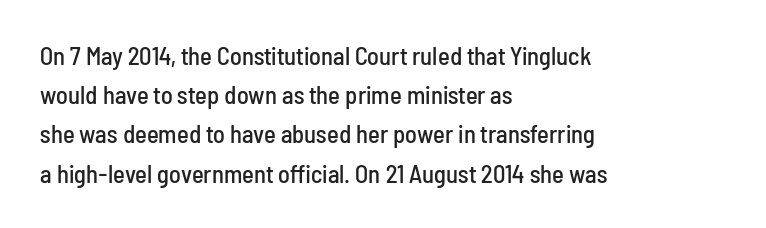
The foot of each line stays bare and open. Upright lettering throughout. Characters follow at the spacing the type designer built in. Line spacing here is normal.
